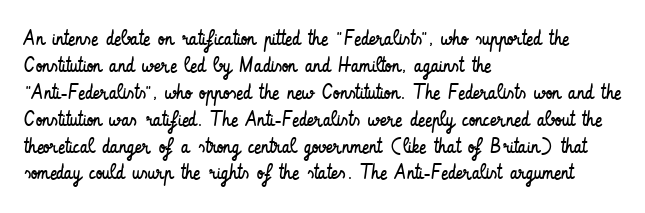
The image shows 21 px text type, upright; set left-aligned, normal line spacing (1.28x), normal letter spacing, not underlined.
